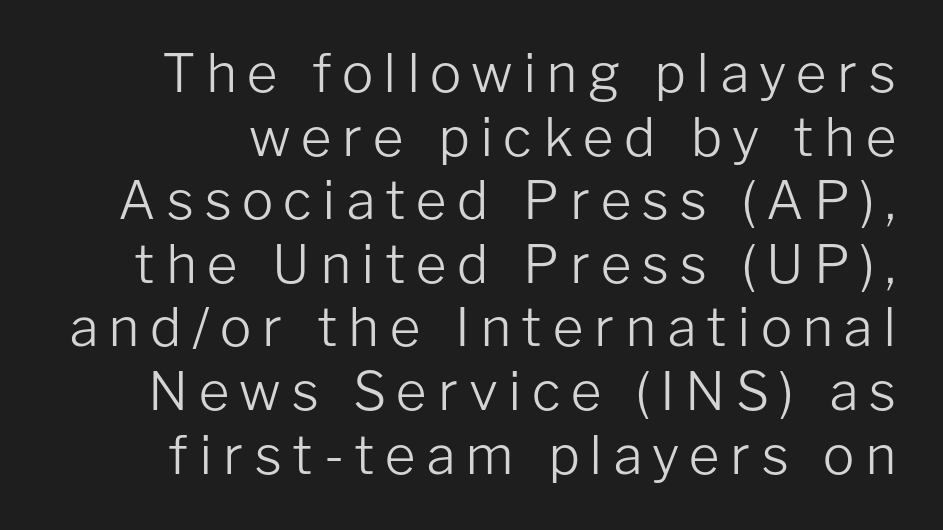
Q: Is the text bold? A: No.
Q: Is the text italic (slanted)? A: No, it is upright.
Q: Is the typeface a serif or a sans-serif typeface? A: Sans-serif.
Q: Is the text underlined? A: No.
Q: Width (condensed, normal, or wide)? A: Normal.
Q: Stroke contrast? A: Low.
Q: x-height? A: Medium.
Q: Monospaced? A: No.
